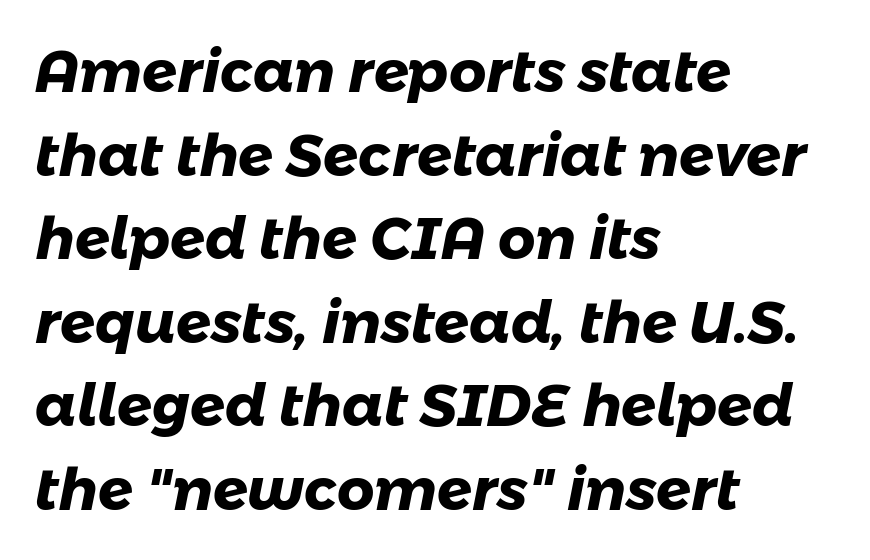
Q: Is the text bold? A: Yes.
Q: Is the typeface a serif or a sans-serif typeface? A: Sans-serif.
Q: Is the text underlined? A: No.
Q: How is the paragraph aligned? A: Left-aligned.
Q: Is the spacing between letters normal or unusually wide? A: Normal.
Q: Is the spacing between lines tight, normal or loose? A: Normal.
Q: Width (condensed, normal, or wide)? A: Normal.
Q: Stroke contrast? A: Low.
Q: x-height? A: Medium.
Q: Monospaced? A: No.
